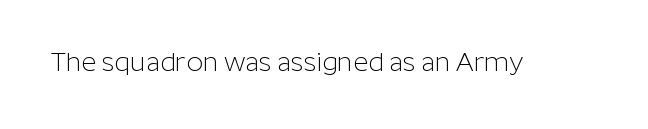
The image shows 26 px text type, upright; set normal letter spacing, not underlined.
